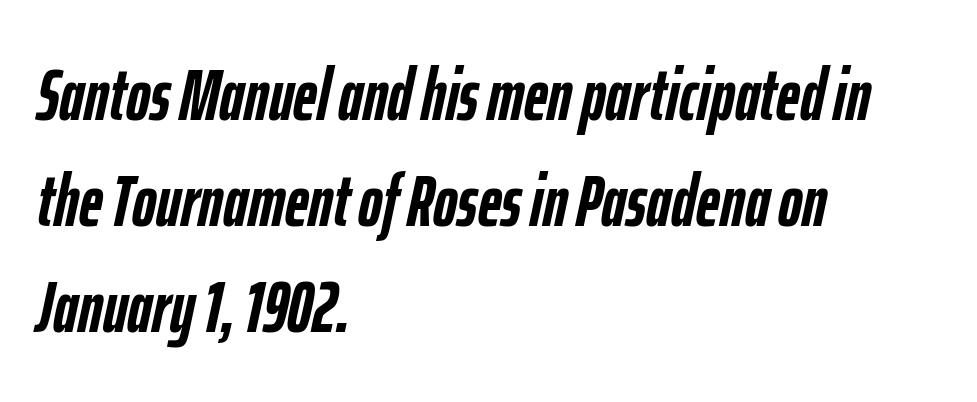
Q: Is the text bold? A: Yes.
Q: Is the text italic (slanted)? A: Yes, it leans right by about 12 degrees.
Q: Is the text underlined? A: No.
Q: How is the paragraph aligned? A: Left-aligned.
Q: Is the spacing between letters normal or unusually wide? A: Normal.
Q: Is the spacing between lines tight, normal or loose? A: Normal.
Q: Width (condensed, normal, or wide)? A: Condensed.
Q: Stroke contrast? A: Low.
Q: x-height? A: Medium.
Q: Monospaced? A: No.
